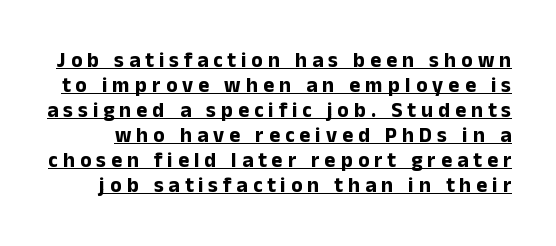
The image shows 21 px bold type, upright; set line spacing 1.19x, unusually wide letter spacing (+0.24 em), underlined.
